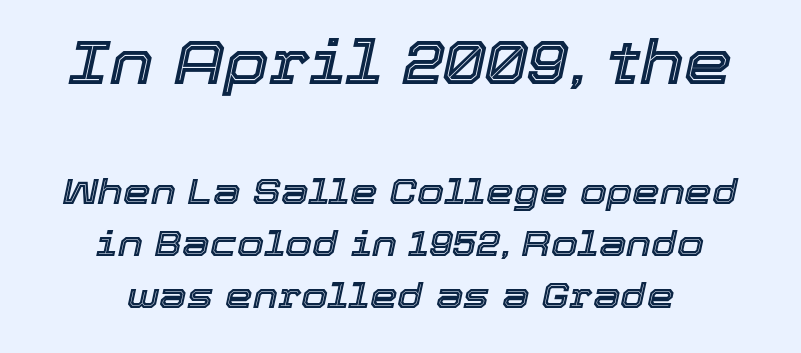
Q: Is the text italic (slanted)? A: Yes, it leans right by about 12 degrees.
Q: Is the text underlined? A: No.
Q: How is the paragraph aligned? A: Centered.
Q: Is the spacing between letters normal or unusually wide? A: Normal.
Q: Is the spacing between lines tight, normal or loose? A: Normal.
Q: Which block of text is set in a larger size, the first (top) or the second (bottom)? A: The first (top) one.
Q: Width (condensed, normal, or wide)? A: Normal.
Q: x-height? A: Medium.
Q: Monospaced? A: No.
